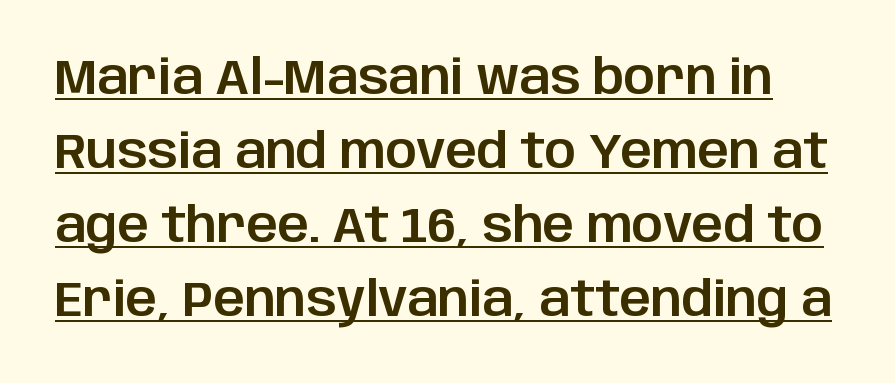
{"serif": "no", "italic": "no", "width": "normal", "stroke_contrast": "low", "x_height": "large", "monospaced": "no", "underline": "yes", "line_spacing": "normal", "line_spacing_ratio": 1.51, "letter_spacing": "normal", "letter_spacing_em": 0.0, "glyph_px": 49}
